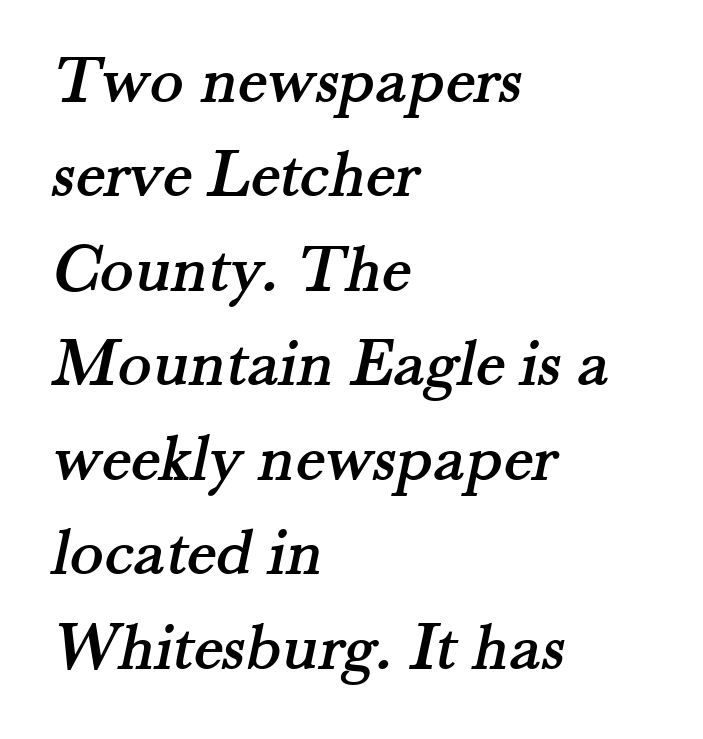
The image shows 70 px serif type; set left-aligned, normal line spacing (1.35x), normal letter spacing, not underlined; medium stroke contrast and a small x-height.
